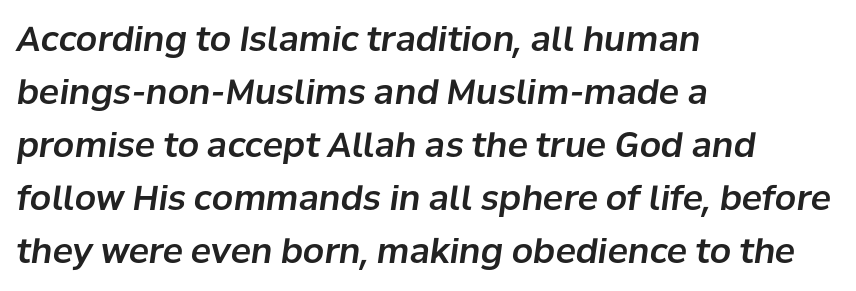
This sample uses an oblique cut, with every glyph tilted off the vertical. Is there much room between lines? A standard amount, neither cramped nor airy. Caption: standard tracking, unaltered. The rendering uses natural spacing where letterforms have individual widths. Alignment: flush left. The passage shown is not underscored anywhere.
